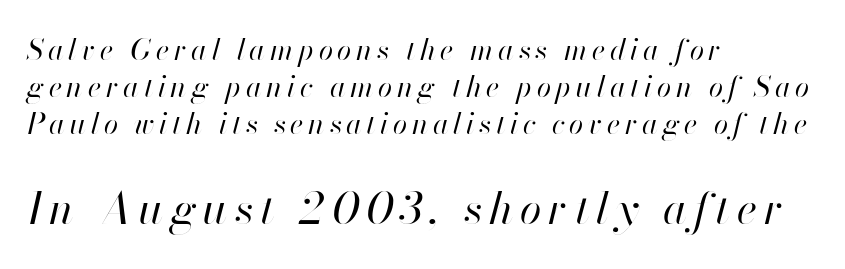
The image shows 44 px regular-weight type, italic (leaning right); set left-aligned, normal line spacing (1.28x), not underlined; the second (bottom) block is 1.52x larger; high stroke contrast and a small x-height.
